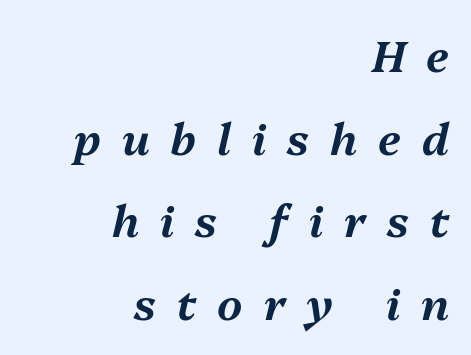
{"italic": "yes", "lean": "right", "slant_degrees": 13, "width": "normal", "stroke_contrast": "medium", "x_height": "medium", "monospaced": "no", "underline": "no", "align": "right", "line_spacing_ratio": 1.88, "letter_spacing": "wide", "letter_spacing_em": 0.48, "glyph_px": 44}
